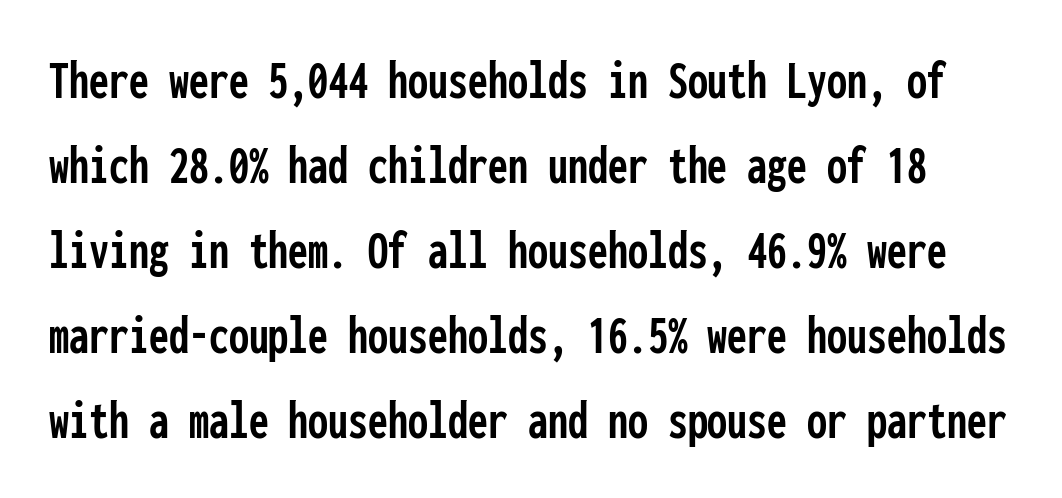
A clean baseline with only descenders dipping below it. What kind of face is this? One without serifs — a sans. When letters stand straight like this, we call the style roman or upright. Horizontal bands of white between lines are of average thickness. Glyph-to-glyph distance matches everyday printed text.
